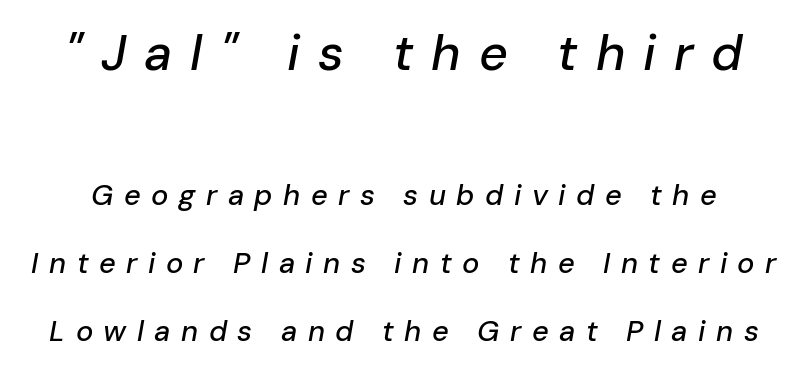
This sample uses expanded letter spacing, leaving extra air between glyphs. Larger block? The one above; the one below is distinctly smaller. Just letters on the line, the space beneath them empty. Is this a fixed-width face? No — the glyphs have proportional, varying widths. Notice the wide empty band between every row — that's loose leading.
